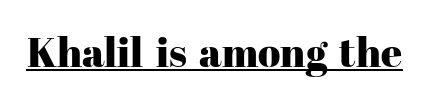
The image shows 41 px serif type, upright; set normal letter spacing, underlined; high stroke contrast and a medium x-height.
